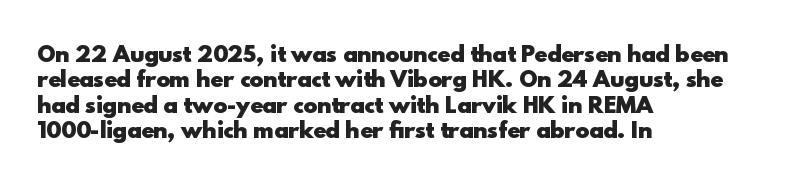
The image shows 21 px bold type, upright; set left-aligned, line spacing 1.21x, normal letter spacing, not underlined.
